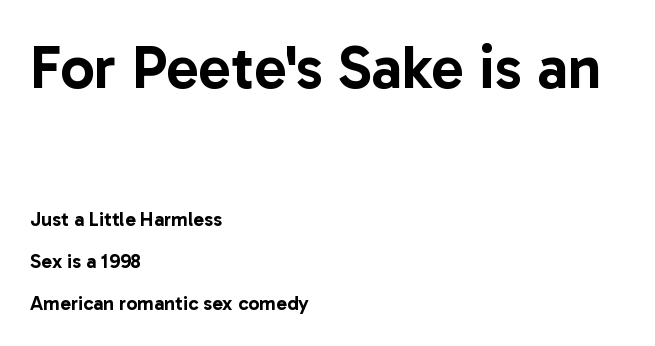
{"serif": "no", "italic": "no", "width": "normal", "stroke_contrast": "low", "x_height": "medium", "monospaced": "no", "underline": "no", "align": "left", "line_spacing": "loose", "line_spacing_ratio": 2.1, "letter_spacing": "normal", "letter_spacing_em": 0.0, "larger_block": "first", "size_ratio": 3.05, "glyph_px": 61}
